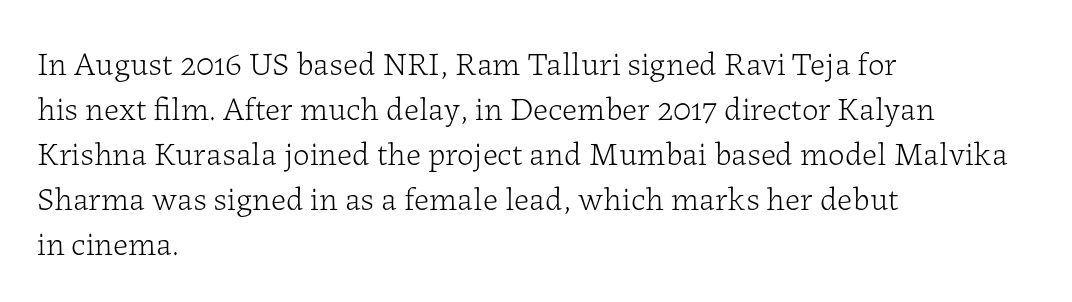
{"serif": "yes", "italic": "no", "bold": "no", "weight": "light", "width": "normal", "stroke_contrast": "low", "x_height": "medium", "monospaced": "no", "underline": "no", "align": "left", "line_spacing": "normal", "line_spacing_ratio": 1.36, "letter_spacing": "normal", "letter_spacing_em": 0.0, "glyph_px": 33}
